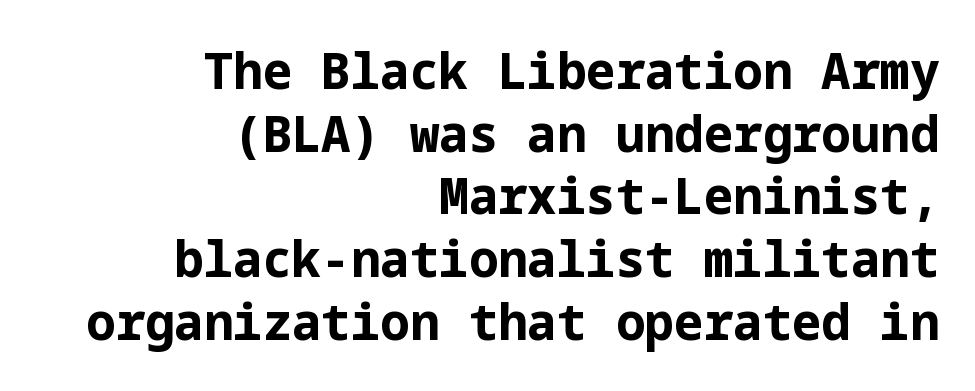
Q: Is the text bold? A: Yes.
Q: Is the text italic (slanted)? A: No, it is upright.
Q: Is the typeface a serif or a sans-serif typeface? A: Sans-serif.
Q: Is the text underlined? A: No.
Q: How is the paragraph aligned? A: Right-aligned.
Q: Is the spacing between letters normal or unusually wide? A: Normal.
Q: Is the spacing between lines tight, normal or loose? A: Normal.
Q: Width (condensed, normal, or wide)? A: Normal.
Q: Stroke contrast? A: Low.
Q: x-height? A: Medium.
